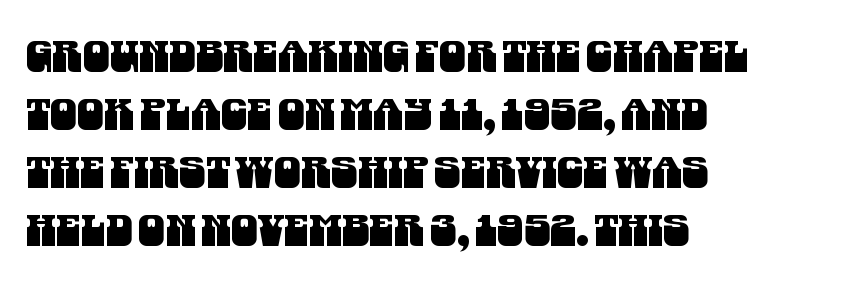
If you drew a ruler down the left edge, every line would touch it. The passage shown is not underscored anywhere. Standard letterfit; no display-style spreading of the glyphs. Baseline-to-baseline distance is the conventional proportion of letter height.
